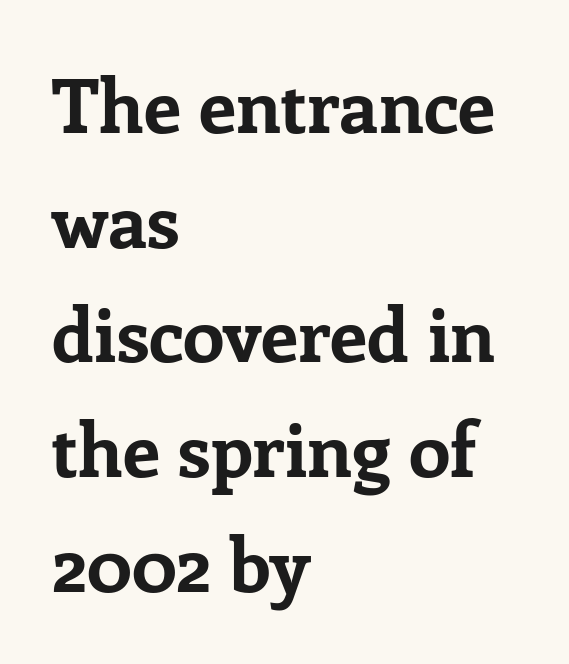
Do the letters lean? They stand straight. The rows are spaced the way most documents space them. Alignment: flush left. Type without underlining. Summary of weight: heavy, a full bold. The rendering uses natural spacing where letterforms have individual widths.
